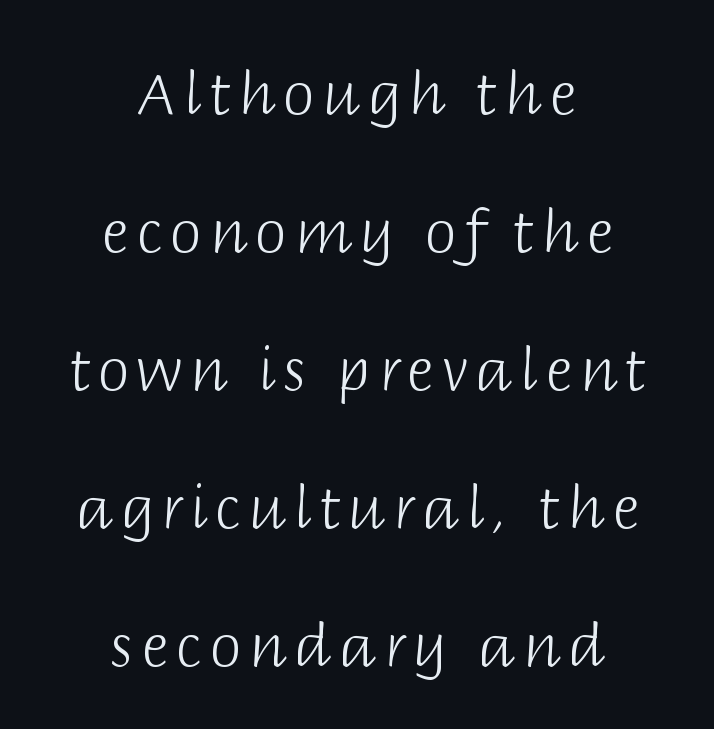
{"serif": "no", "italic": "no", "bold": "no", "weight": "light", "width": "normal", "stroke_contrast": "low", "x_height": "large", "monospaced": "no", "underline": "no", "align": "center", "line_spacing": "loose", "line_spacing_ratio": 2.38, "glyph_px": 58}
